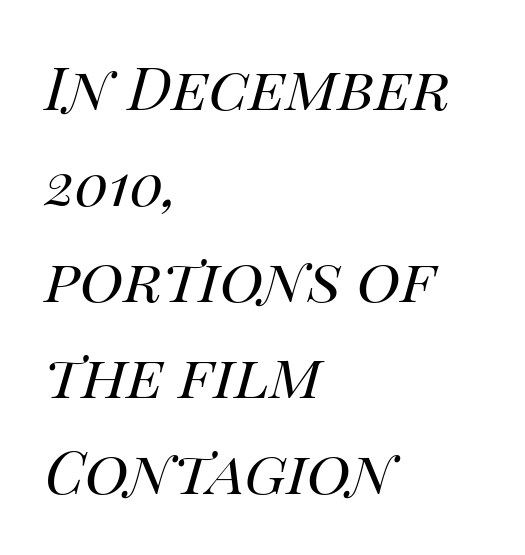
The image shows 60 px regular-weight type, italic (leaning right); set left-aligned, normal line spacing (1.6x), normal letter spacing, not underlined; high stroke contrast and a large x-height.
